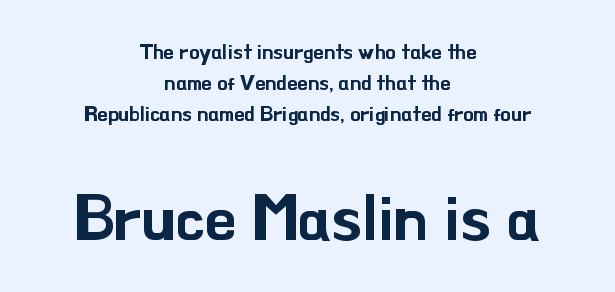
Type size steps up from the first block to the second. Short and long lines alike share a common midpoint. Rule under the text: the space is simply empty. Is this a fixed-width face? No — the glyphs have proportional, varying widths. Leading: standard.
